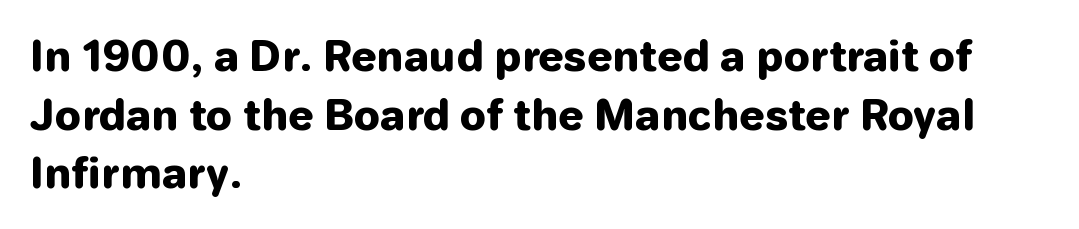
The image shows 41 px heavy sans-serif type, upright; set left-aligned, normal line spacing (1.43x), normal letter spacing, not underlined; low stroke contrast and a medium x-height.
